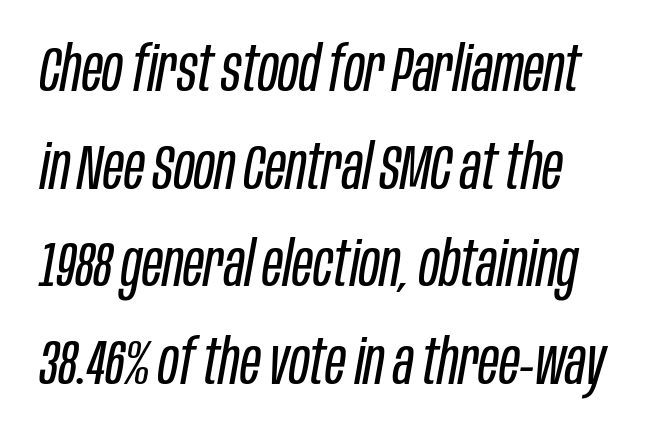
Each stroke keeps to a modest, everyday thickness or less. Check the space under the baseline: it is left empty. Short note: letters normally spaced. An italicized treatment has been applied to the whole sample. The letters advance in unequal steps, a hallmark of proportional type. Normally led — the rows are evenly, conventionally spaced.
